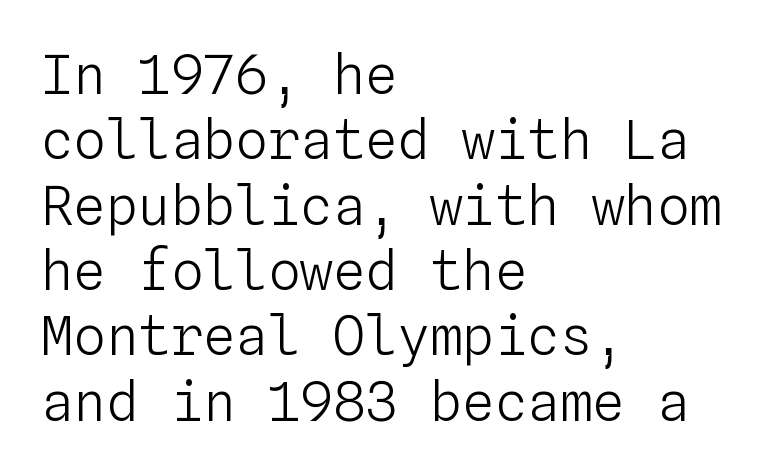
Q: Is the text bold? A: No.
Q: Is the text italic (slanted)? A: No, it is upright.
Q: Is the text underlined? A: No.
Q: How is the paragraph aligned? A: Left-aligned.
Q: Is the spacing between letters normal or unusually wide? A: Normal.
Q: Width (condensed, normal, or wide)? A: Normal.
Q: Stroke contrast? A: Low.
Q: x-height? A: Medium.
Q: Monospaced? A: Yes.
